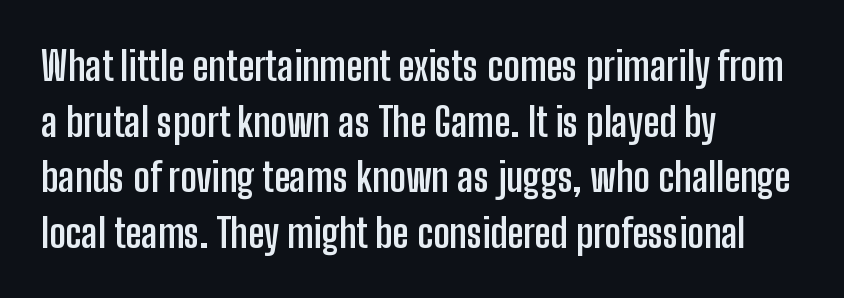
{"serif": "no", "italic": "no", "bold": "yes", "weight": "semibold", "width": "condensed", "stroke_contrast": "low", "x_height": "medium", "monospaced": "no", "underline": "no", "align": "left", "line_spacing": "normal", "line_spacing_ratio": 1.39, "letter_spacing": "normal", "letter_spacing_em": 0.0, "glyph_px": 40}
